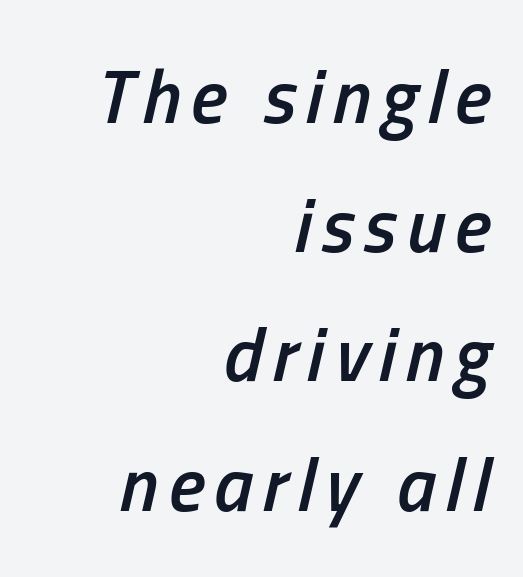
The image shows 76 px semibold, condensed type, italic (leaning right); set right-aligned, normal line spacing (1.7x), not underlined; low stroke contrast and a medium x-height.
